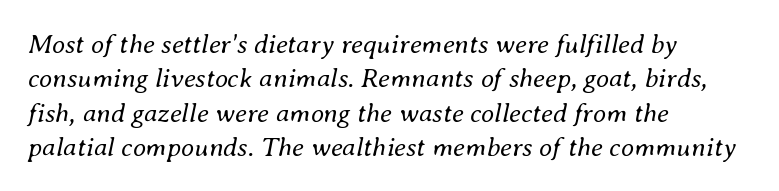
Q: Is the text bold? A: No.
Q: Is the text italic (slanted)? A: Yes, it leans right by about 8 degrees.
Q: Is the text underlined? A: No.
Q: How is the paragraph aligned? A: Left-aligned.
Q: Is the spacing between letters normal or unusually wide? A: Normal.
Q: Is the spacing between lines tight, normal or loose? A: Normal.
